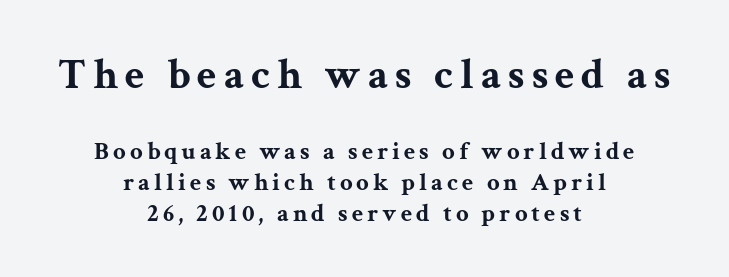
These lines are rendered in a variable-pitch font. The letters carry serifs — small finishing strokes at the ends of their stems. The paragraph shown floats in the horizontal middle. Just letters on the line, the space beneath them empty. If you squint, the top block still reads clearly — it's the larger of the two. A dark, heavy texture on the line: the type is bold.
